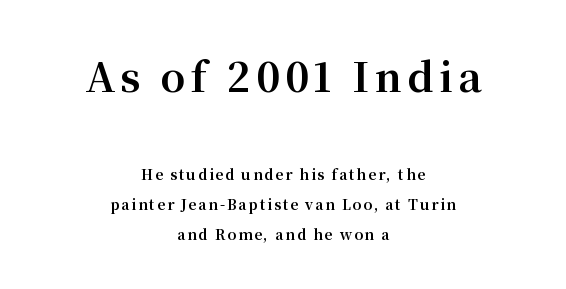
{"serif": "yes", "italic": "no", "bold": "yes", "weight": "bold", "width": "normal", "stroke_contrast": "medium", "x_height": "medium", "monospaced": "no", "underline": "no", "align": "center", "line_spacing": "loose", "line_spacing_ratio": 2.14, "larger_block": "first", "size_ratio": 2.86, "glyph_px": 40}
